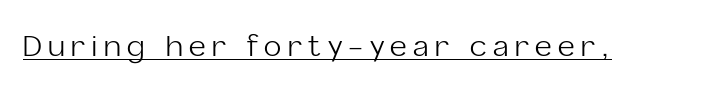
The letters carry no serifs — their stems end cleanly without finishing strokes. The specimen includes a rule beneath the text block's lines. The letters look calm and open, with moderate or lighter stems. Observe the wide spacing: letters keep a clear distance from each other. Notice how the stems are strictly vertical — no italics here.
